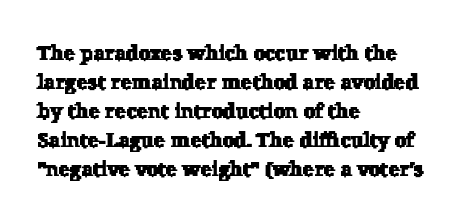
Successive baselines arrive at the customary interval. The gap between lines stays unmarked. The setting favours the left margin, as ordinary paragraphs usually do. This rendering leaves character spacing at its baseline value.
